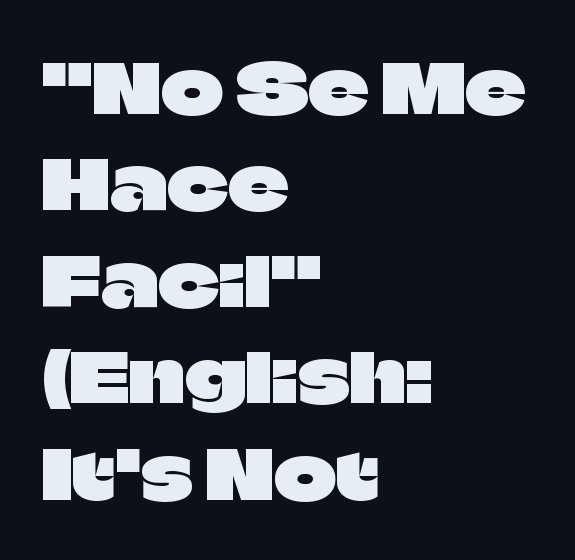
The image shows 67 px sans-serif type, upright; set left-aligned, normal line spacing (1.44x), normal letter spacing, not underlined; low stroke contrast and a large x-height.
